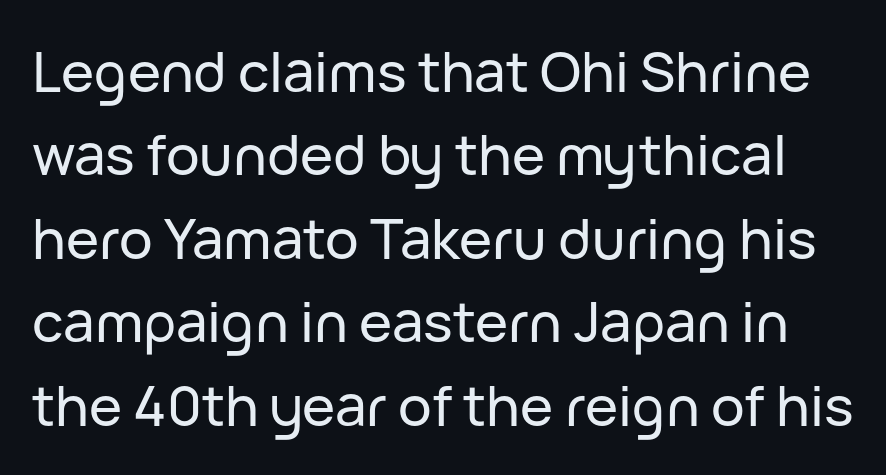
{"serif": "no", "italic": "no", "width": "normal", "stroke_contrast": "low", "x_height": "medium", "monospaced": "no", "underline": "no", "line_spacing": "normal", "line_spacing_ratio": 1.49, "letter_spacing": "normal", "letter_spacing_em": 0.0, "glyph_px": 56}
